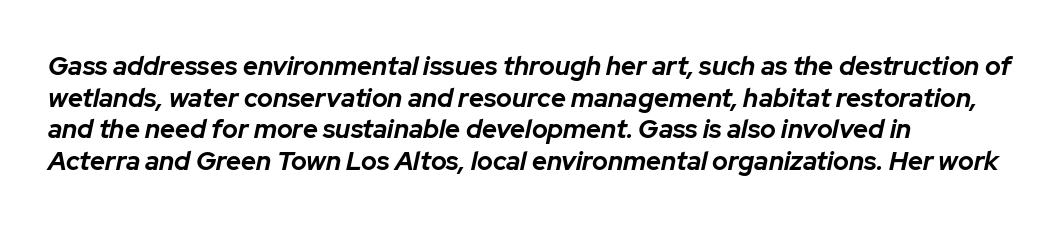
The image shows 26 px bold type, italic (leaning right); set left-aligned, line spacing 1.22x, normal letter spacing, not underlined.
